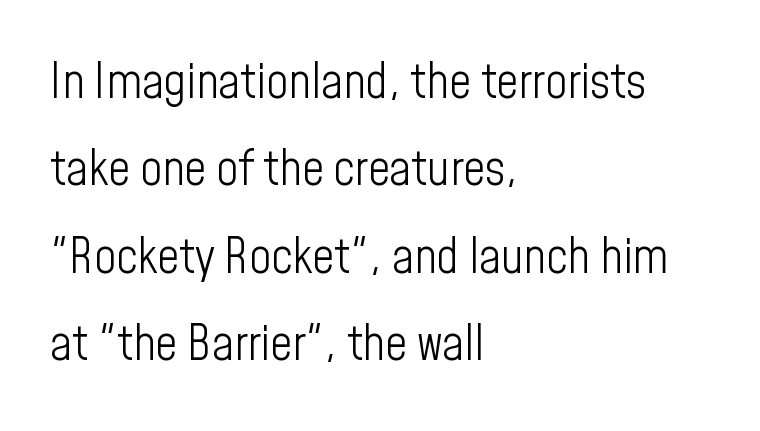
Q: Is the text bold? A: No.
Q: Is the text italic (slanted)? A: No, it is upright.
Q: Is the typeface a serif or a sans-serif typeface? A: Sans-serif.
Q: Is the text underlined? A: No.
Q: How is the paragraph aligned? A: Left-aligned.
Q: Is the spacing between letters normal or unusually wide? A: Normal.
Q: Width (condensed, normal, or wide)? A: Condensed.
Q: Stroke contrast? A: Low.
Q: x-height? A: Medium.
Q: Monospaced? A: No.
